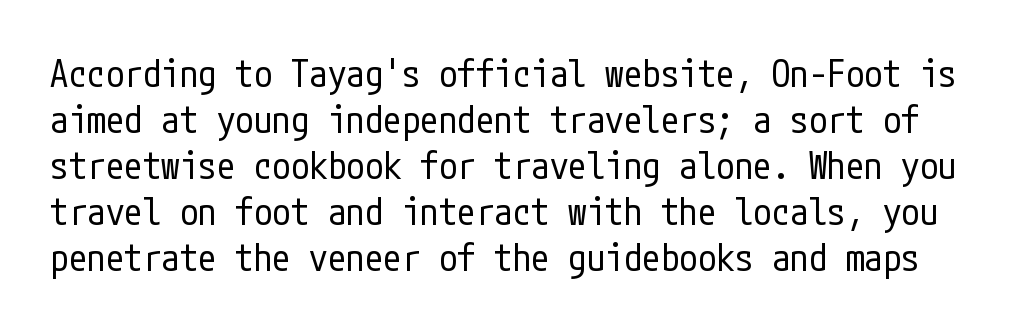
Q: Is the text bold? A: No.
Q: Is the text italic (slanted)? A: No, it is upright.
Q: Is the typeface a serif or a sans-serif typeface? A: Sans-serif.
Q: Is the text underlined? A: No.
Q: Is the spacing between letters normal or unusually wide? A: Normal.
Q: Width (condensed, normal, or wide)? A: Condensed.
Q: Stroke contrast? A: Low.
Q: x-height? A: Medium.
